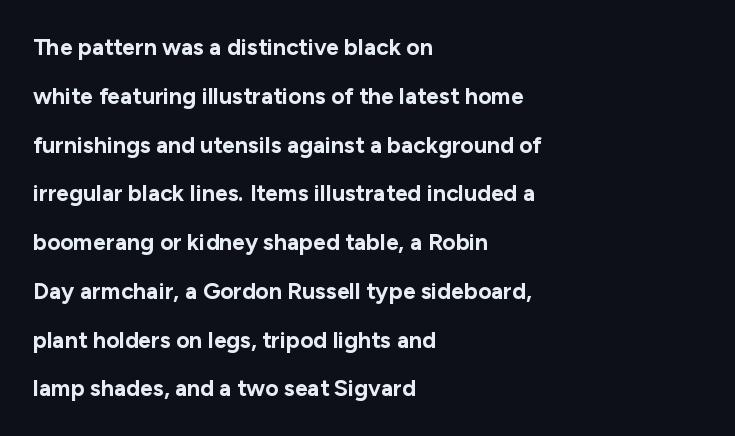
The image shows 23 px bold type, upright; set left-aligned, loose line spacing (2.12x), normal letter spacing, not underlined.
